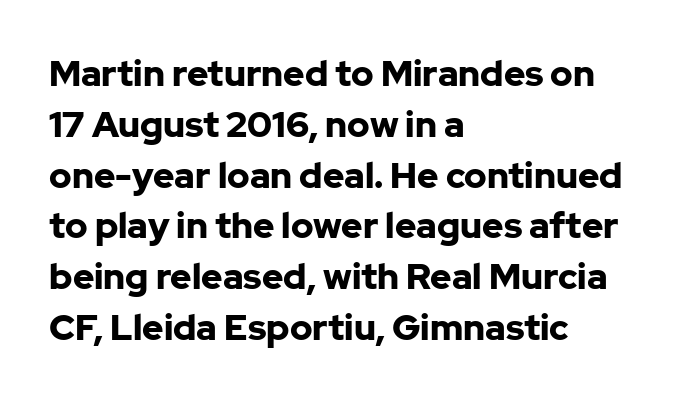
{"serif": "no", "italic": "no", "bold": "yes", "weight": "bold", "width": "normal", "stroke_contrast": "low", "x_height": "medium", "monospaced": "no", "underline": "no", "align": "left", "line_spacing": "normal", "line_spacing_ratio": 1.41, "letter_spacing": "normal", "letter_spacing_em": 0.0, "glyph_px": 36}
